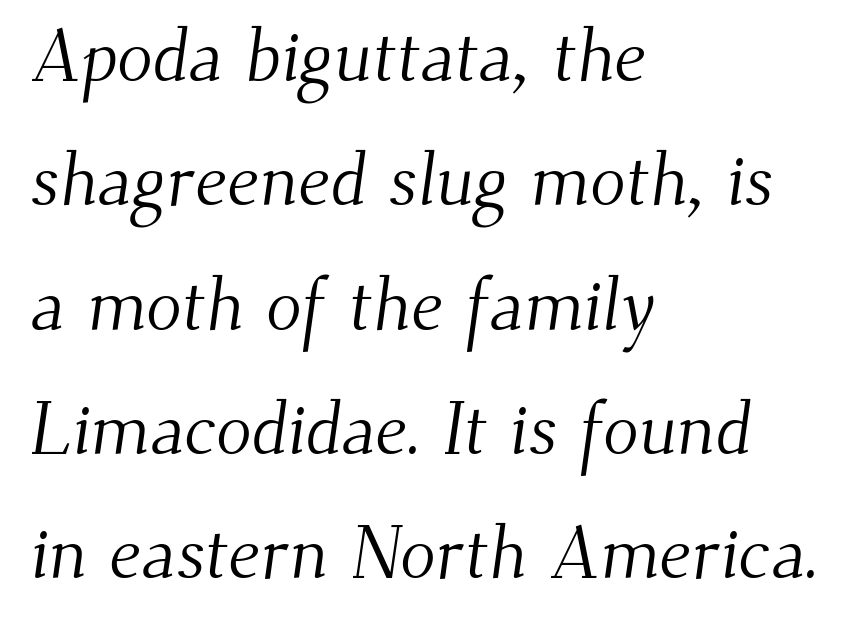
Q: Is the text bold? A: No.
Q: Is the typeface a serif or a sans-serif typeface? A: Serif.
Q: Is the text underlined? A: No.
Q: How is the paragraph aligned? A: Left-aligned.
Q: Is the spacing between letters normal or unusually wide? A: Normal.
Q: Is the spacing between lines tight, normal or loose? A: Normal.
Q: Width (condensed, normal, or wide)? A: Normal.
Q: Stroke contrast? A: Medium.
Q: x-height? A: Small.
Q: Monospaced? A: No.
